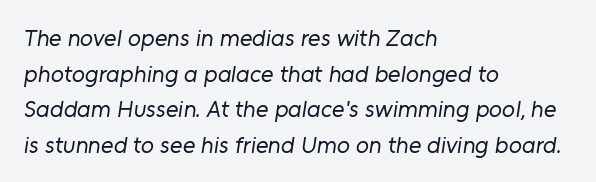
Honestly, the letter spacing is just normal — you wouldn't notice it. Weight: regular or lighter. Casual observation: everything's shoved over to the left. Clear beneath every line of the passage.
